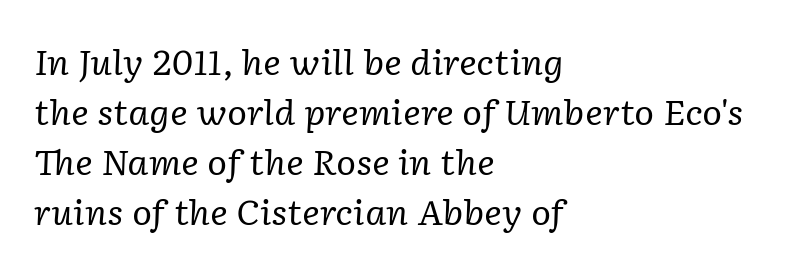
Characters are canted at an angle relative to the baseline's perpendicular. The weight would be labelled regular, book, light, or lighter still. The rendering uses natural spacing where letterforms have individual widths. The space between consecutive lines is moderate. Unlike a clean sans, this face finishes its strokes with serifs.
